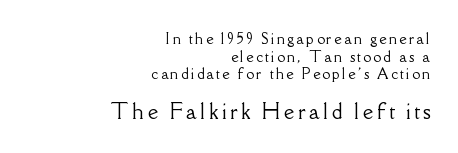
Q: Is the text italic (slanted)? A: No, it is upright.
Q: Is the text underlined? A: No.
Q: How is the paragraph aligned? A: Right-aligned.
Q: Is the spacing between lines tight, normal or loose? A: Normal.
Q: Which block of text is set in a larger size, the first (top) or the second (bottom)? A: The second (bottom) one.
